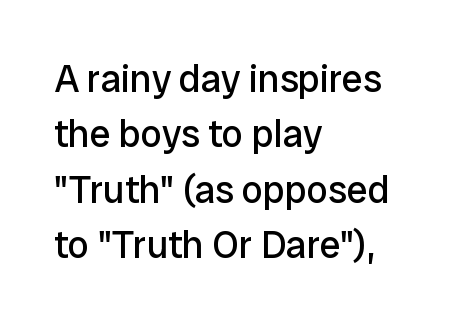
Q: Is the text bold? A: No.
Q: Is the text italic (slanted)? A: No, it is upright.
Q: Is the typeface a serif or a sans-serif typeface? A: Sans-serif.
Q: Is the text underlined? A: No.
Q: How is the paragraph aligned? A: Left-aligned.
Q: Is the spacing between letters normal or unusually wide? A: Normal.
Q: Is the spacing between lines tight, normal or loose? A: Normal.
Q: Width (condensed, normal, or wide)? A: Normal.
Q: Stroke contrast? A: Low.
Q: x-height? A: Medium.
Q: Monospaced? A: No.
